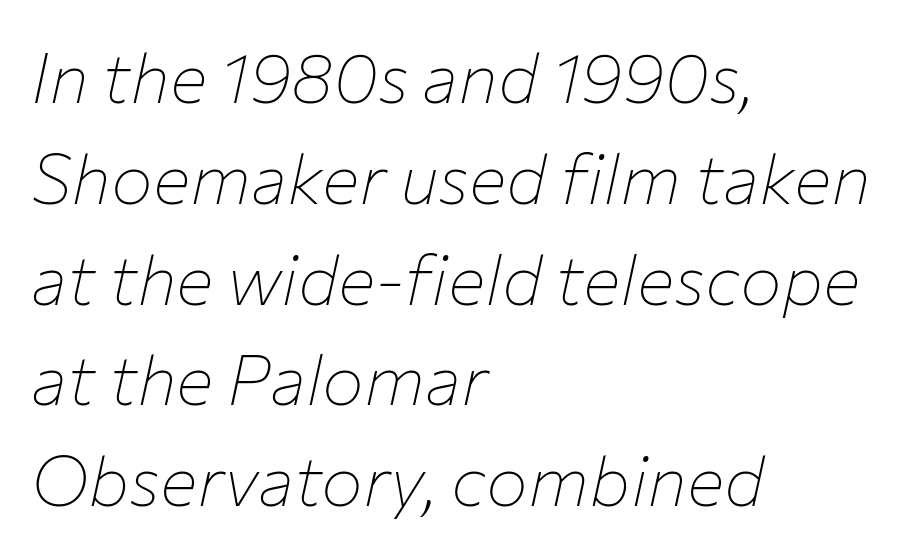
{"italic": "yes", "lean": "right", "slant_degrees": 12, "bold": "no", "weight": "thin", "width": "normal", "stroke_contrast": "low", "x_height": "medium", "monospaced": "no", "underline": "no", "align": "left", "line_spacing": "normal", "line_spacing_ratio": 1.44, "letter_spacing": "normal", "letter_spacing_em": 0.0, "glyph_px": 70}
